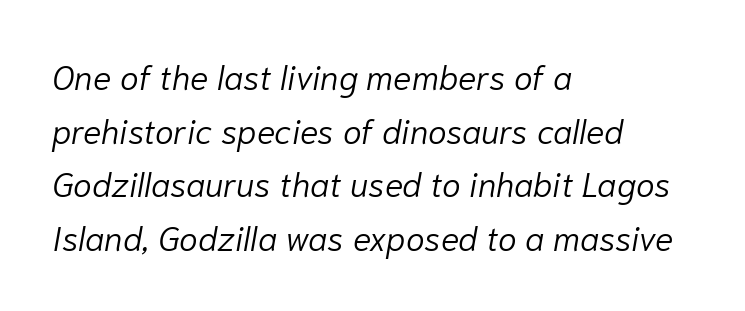
The face used here is rendered with its standard letterfit. Proportional: the letters do not fall into vertical columns. Summary of weight: not heavy and not bold. The rendering uses a moderate line-height, typical for paragraphs. A clean baseline with only descenders dipping below it. Which margin do the lines hug? The left one — the right edge is uneven.
